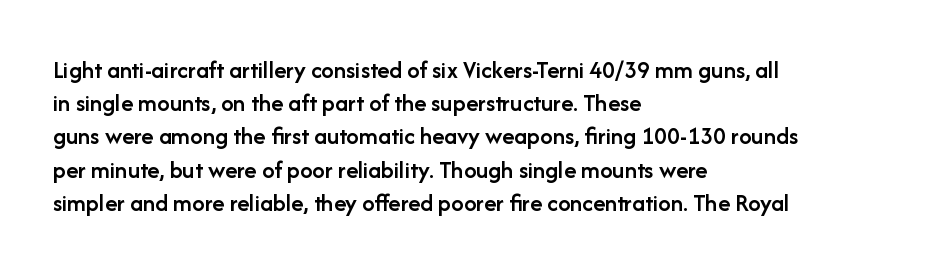
{"italic": "no", "bold": "semi", "underline": "no", "align": "left", "line_spacing": "normal", "line_spacing_ratio": 1.33, "letter_spacing": "normal", "letter_spacing_em": 0.0, "glyph_px": 25}
